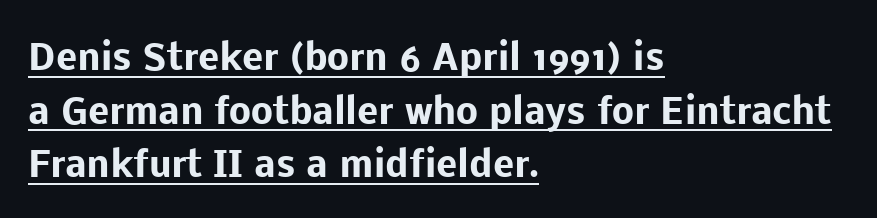
Teacher's note: observe the even left margin — that is flush-left alignment. Note the varied advance widths — an 'i' is clearly narrower than an 'm'. Underlined type. The lines sit at an ordinary, default distance from one another.
